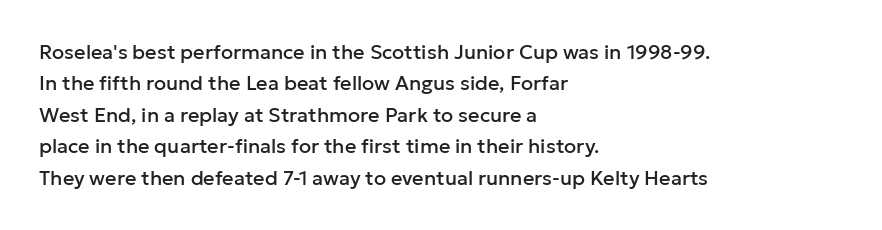
Compared with a centered layout, this one pins lines to the left instead. The space beneath each line is pristine and unruled. The passage shown stacks its lines at a standard gap. Do the letters lean? They stand straight. Spacing between characters is what you'd get straight out of the box.
